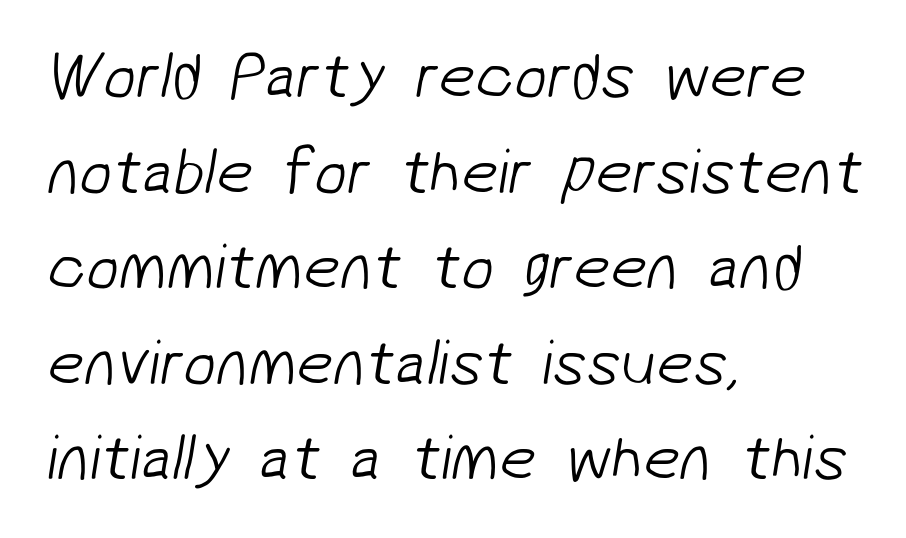
Q: Is the text bold? A: No.
Q: Is the typeface a serif or a sans-serif typeface? A: Sans-serif.
Q: Is the text underlined? A: No.
Q: How is the paragraph aligned? A: Left-aligned.
Q: Is the spacing between letters normal or unusually wide? A: Normal.
Q: Is the spacing between lines tight, normal or loose? A: Normal.
Q: Width (condensed, normal, or wide)? A: Normal.
Q: Stroke contrast? A: Low.
Q: x-height? A: Medium.
Q: Monospaced? A: No.
